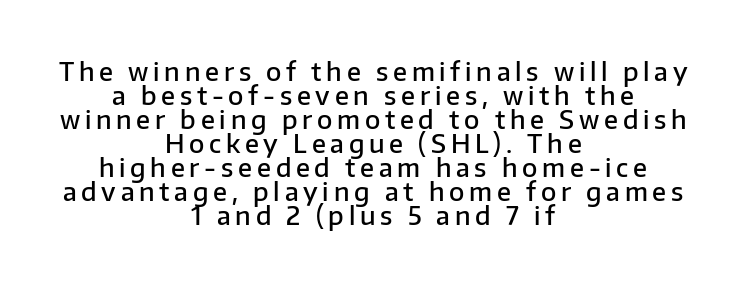
A semibold gives these letters moderate extra thickness, short of bold. Italic: no, the glyphs are upright roman. One-word summary of the alignment: center. If you measured baseline to baseline, you'd find a short distance. Honestly, there is no underline to notice here at all.
